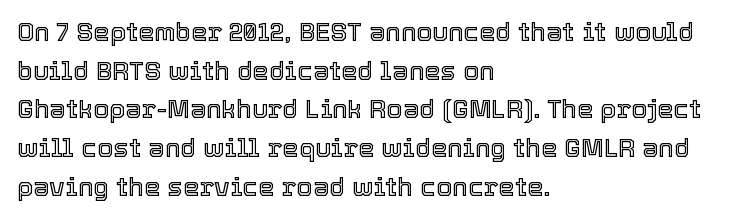
If you measured baseline to baseline, you'd find a middling distance. The line texture is even and compact thanks to regular tracking. Descender tails drop into unmarked territory. Posture: upright roman. Horizontally, the lines are justified to the leading edge only.
